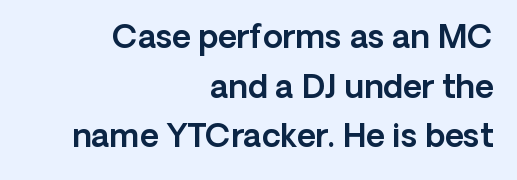
{"serif": "no", "italic": "no", "width": "normal", "x_height": "medium", "monospaced": "no", "underline": "no", "align": "right", "line_spacing": "normal", "line_spacing_ratio": 1.55, "letter_spacing": "normal", "letter_spacing_em": 0.0, "glyph_px": 32}
